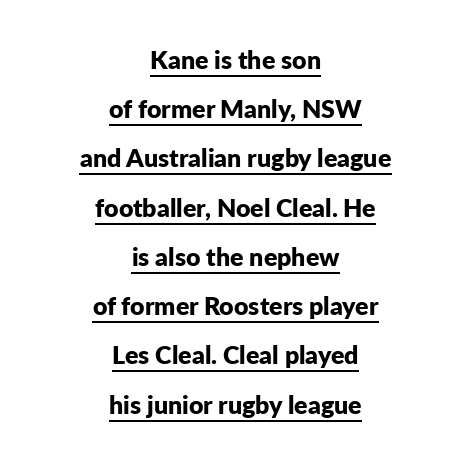
{"italic": "no", "bold": "yes", "underline": "yes", "align": "center", "line_spacing": "loose", "line_spacing_ratio": 1.97, "letter_spacing": "normal", "letter_spacing_em": 0.0, "glyph_px": 25}
